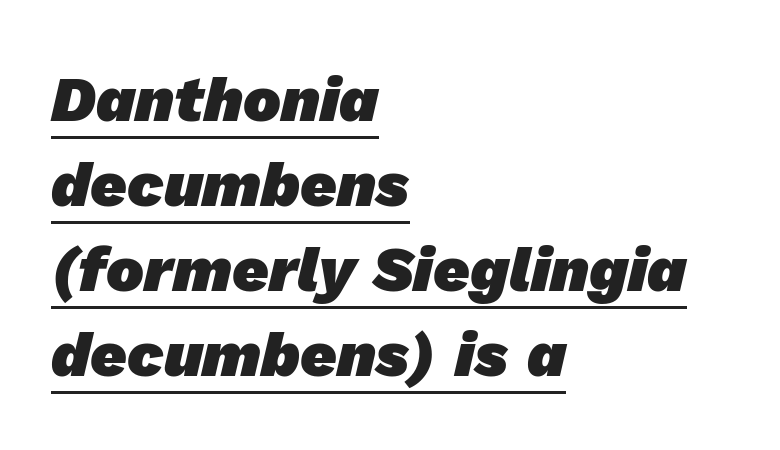
The image shows 63 px heavy sans-serif type; set left-aligned, normal line spacing (1.35x), normal letter spacing, underlined; low stroke contrast and a medium x-height.
